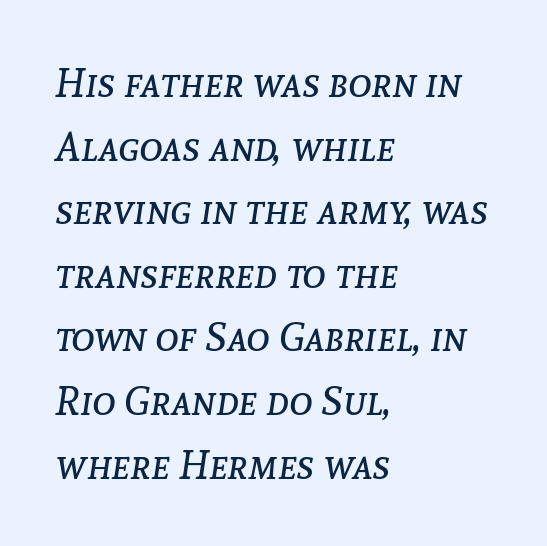
{"italic": "yes", "lean": "right", "slant_degrees": 8, "bold": "no", "weight": "regular", "width": "normal", "stroke_contrast": "low", "x_height": "medium", "monospaced": "no", "underline": "no", "align": "left", "line_spacing": "normal", "line_spacing_ratio": 1.59, "letter_spacing": "normal", "letter_spacing_em": 0.0, "glyph_px": 40}
